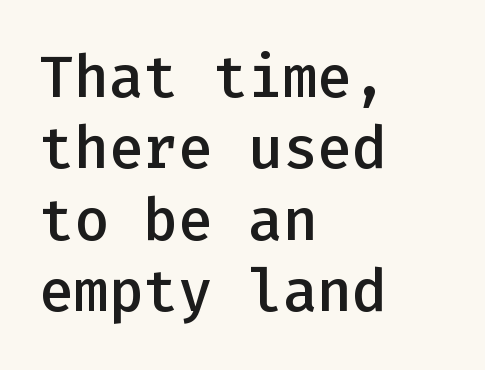
The image shows 58 px semibold sans-serif type, upright, monospaced; set left-aligned, line spacing 1.23x, normal letter spacing, not underlined; low stroke contrast and a medium x-height.
